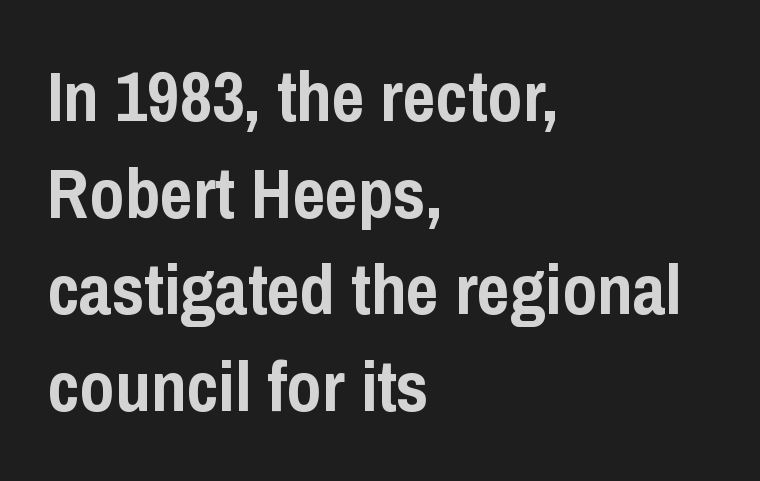
{"serif": "no", "italic": "no", "bold": "yes", "weight": "semibold", "width": "condensed", "stroke_contrast": "low", "x_height": "medium", "monospaced": "no", "underline": "no", "align": "left", "line_spacing": "normal", "line_spacing_ratio": 1.36, "letter_spacing": "normal", "letter_spacing_em": 0.0, "glyph_px": 71}
